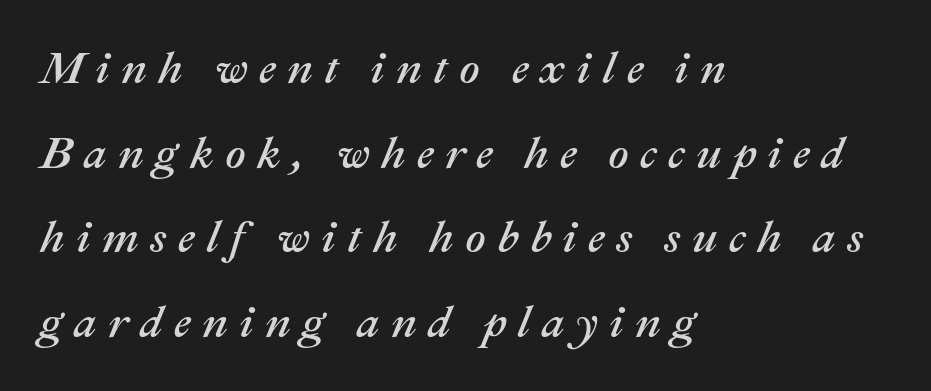
{"italic": "yes", "lean": "right", "slant_degrees": 22, "width": "normal", "stroke_contrast": "medium", "x_height": "medium", "monospaced": "no", "underline": "no", "align": "left", "line_spacing_ratio": 1.88, "letter_spacing": "wide", "letter_spacing_em": 0.25, "glyph_px": 45}
